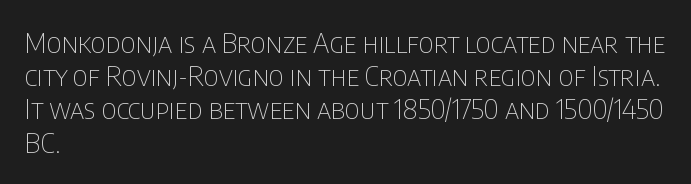
The zone under the glyphs is completely vacant. The passage is arranged the way most books set body copy — flush left. The type sits square on the baseline with zero lean. Weight: in the light-to-regular range. In terms of letterspacing, this is plain default setting.
